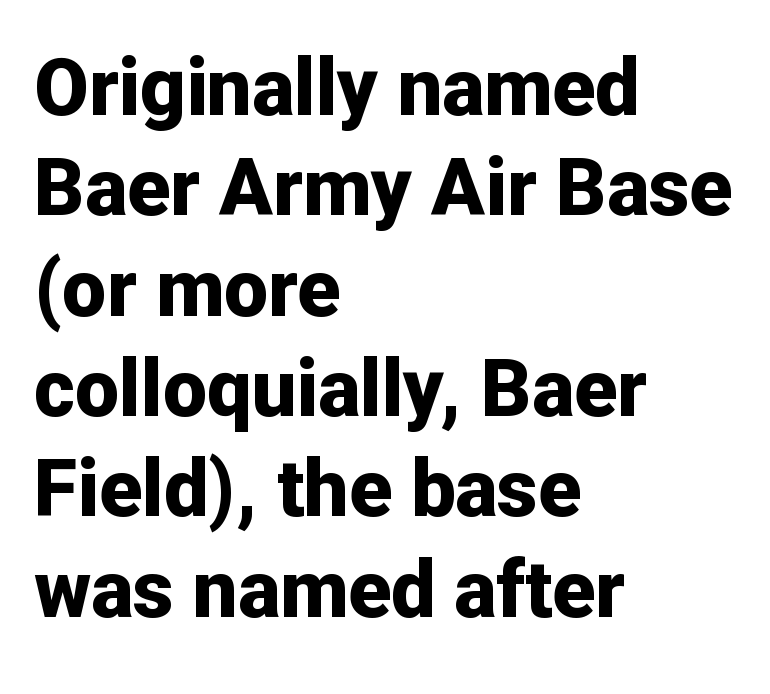
{"serif": "no", "italic": "no", "bold": "yes", "weight": "bold", "width": "normal", "stroke_contrast": "low", "x_height": "medium", "monospaced": "no", "underline": "no", "align": "left", "line_spacing": "normal", "line_spacing_ratio": 1.27, "letter_spacing": "normal", "letter_spacing_em": 0.0, "glyph_px": 79}
